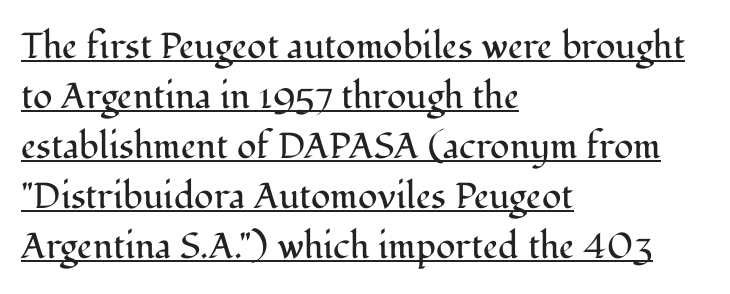
Each word holds together tightly as a unit, with standard inter-letter gaps. This is underlined copy, the kind a proofreader might mark for attention. These glyphs show unthickened strokes, regular width or finer. The lines sit at an ordinary, default distance from one another. Do the characters align in a grid? No, the font is proportional. The type sits square on the baseline with zero lean.
